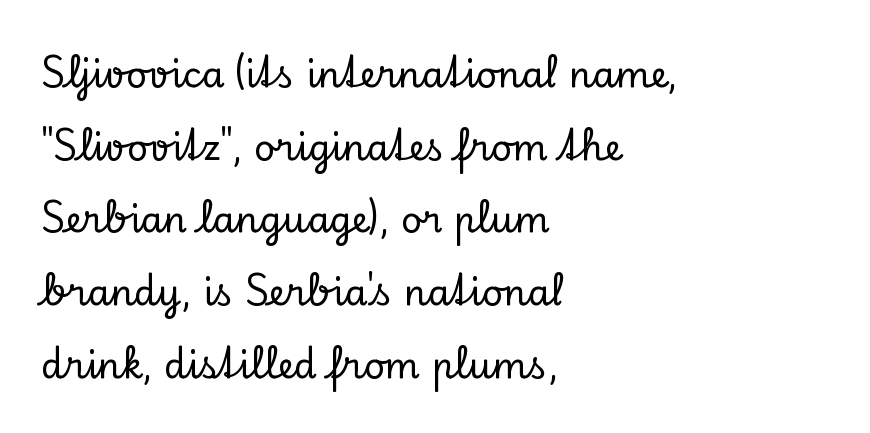
Q: Is the text italic (slanted)? A: No, it is upright.
Q: Is the text underlined? A: No.
Q: How is the paragraph aligned? A: Left-aligned.
Q: Is the spacing between letters normal or unusually wide? A: Normal.
Q: Is the spacing between lines tight, normal or loose? A: Loose.
Q: Width (condensed, normal, or wide)? A: Normal.
Q: Stroke contrast? A: Low.
Q: x-height? A: Small.
Q: Monospaced? A: No.
